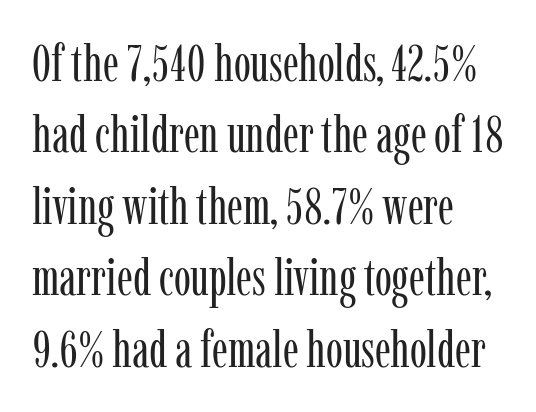
{"serif": "yes", "italic": "no", "bold": "no", "weight": "regular", "width": "condensed", "stroke_contrast": "low", "x_height": "medium", "monospaced": "no", "underline": "no", "align": "left", "line_spacing": "normal", "line_spacing_ratio": 1.4, "letter_spacing": "normal", "letter_spacing_em": 0.0, "glyph_px": 51}
